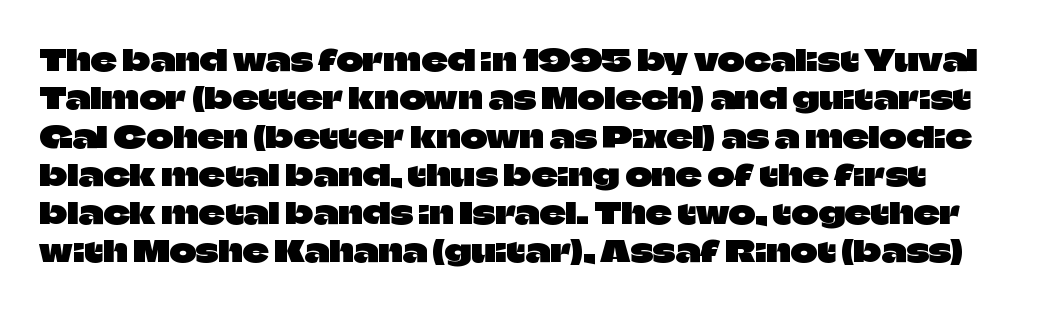
A student would call this left alignment; a typographer would say flush left, rag right. Regarding leading, the lines here are spaced in the standard way. Here the glyphs are tracked normally, forming tight word shapes. Nobody drew a line under any word here. Letterform terminals end flat and unadorned throughout the passage.
